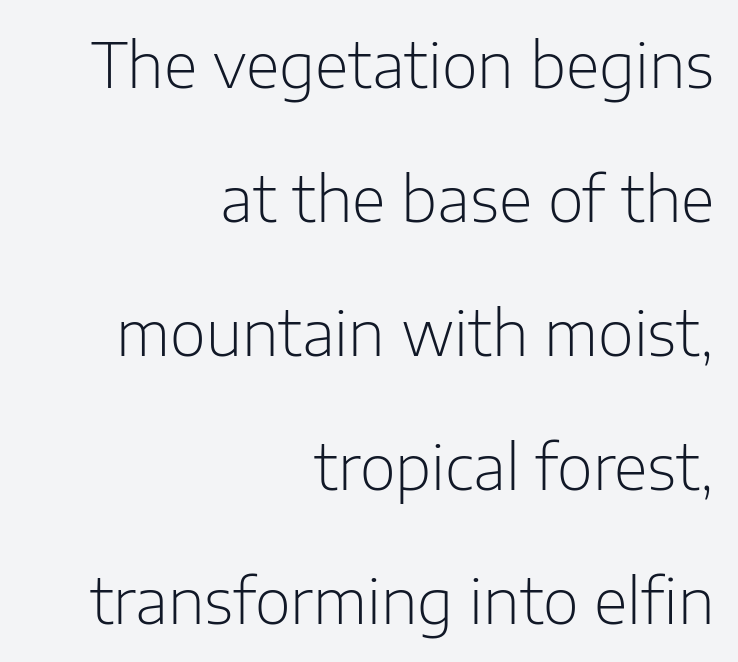
{"serif": "no", "italic": "no", "bold": "no", "weight": "light", "width": "normal", "stroke_contrast": "low", "x_height": "medium", "monospaced": "no", "underline": "no", "align": "right", "line_spacing": "loose", "line_spacing_ratio": 2.16, "letter_spacing": "normal", "letter_spacing_em": 0.0, "glyph_px": 62}
